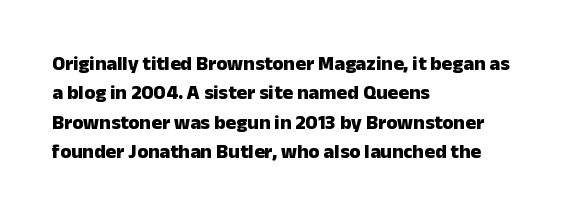
Q: Is the text bold? A: Yes.
Q: Is the text italic (slanted)? A: No, it is upright.
Q: Is the text underlined? A: No.
Q: How is the paragraph aligned? A: Left-aligned.
Q: Is the spacing between letters normal or unusually wide? A: Normal.
Q: Is the spacing between lines tight, normal or loose? A: Normal.
